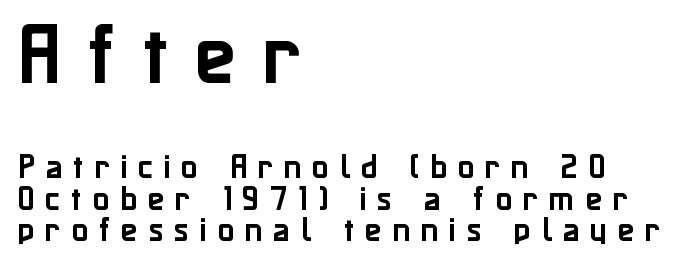
Q: Is the text italic (slanted)? A: No, it is upright.
Q: Is the typeface a serif or a sans-serif typeface? A: Sans-serif.
Q: Is the text underlined? A: No.
Q: How is the paragraph aligned? A: Left-aligned.
Q: Is the spacing between letters normal or unusually wide? A: Unusually wide.
Q: Is the spacing between lines tight, normal or loose? A: Tight.
Q: Which block of text is set in a larger size, the first (top) or the second (bottom)? A: The first (top) one.
Q: Width (condensed, normal, or wide)? A: Normal.
Q: Stroke contrast? A: Low.
Q: x-height? A: Medium.
Q: Monospaced? A: No.
